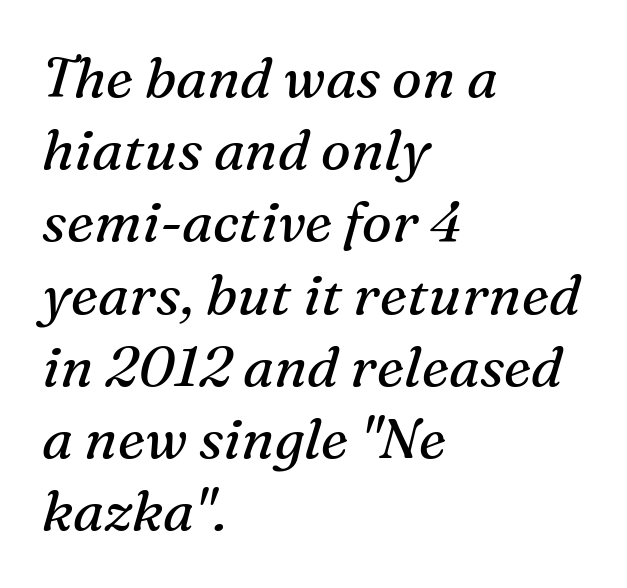
The image shows 56 px regular-weight serif type, italic (leaning right); set left-aligned, normal line spacing (1.29x), normal letter spacing, not underlined; medium stroke contrast and a medium x-height.
